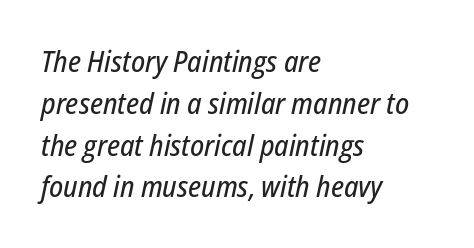
Spacing verdict: proportional, widths tailored to each character. Where is the straight margin? On the left. The font's italic variant was chosen for this text. Normally led — the rows are evenly, conventionally spaced.
